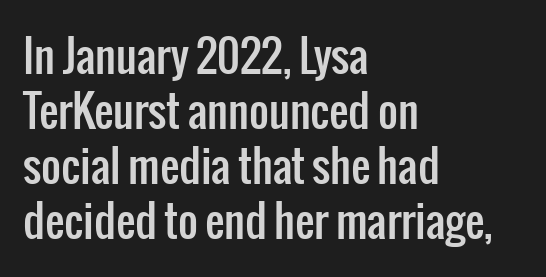
Q: Is the text italic (slanted)? A: No, it is upright.
Q: Is the typeface a serif or a sans-serif typeface? A: Sans-serif.
Q: Is the text underlined? A: No.
Q: How is the paragraph aligned? A: Left-aligned.
Q: Is the spacing between letters normal or unusually wide? A: Normal.
Q: Is the spacing between lines tight, normal or loose? A: Normal.
Q: Width (condensed, normal, or wide)? A: Condensed.
Q: Stroke contrast? A: Low.
Q: x-height? A: Medium.
Q: Monospaced? A: No.
